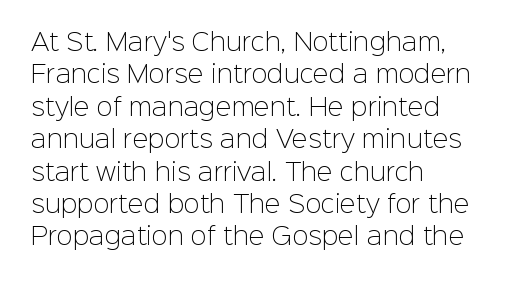
The image shows 24 px text type, upright; set left-aligned, normal line spacing (1.35x), normal letter spacing, not underlined.
